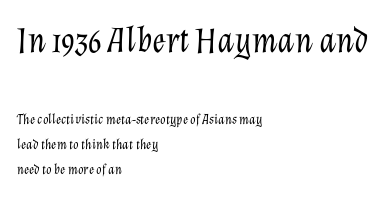
Q: Is the text bold? A: No.
Q: Is the text italic (slanted)? A: Yes, it leans right by about 12 degrees.
Q: Is the text underlined? A: No.
Q: How is the paragraph aligned? A: Left-aligned.
Q: Is the spacing between letters normal or unusually wide? A: Normal.
Q: Which block of text is set in a larger size, the first (top) or the second (bottom)? A: The first (top) one.
Q: Width (condensed, normal, or wide)? A: Normal.
Q: Stroke contrast? A: Low.
Q: x-height? A: Medium.
Q: Monospaced? A: No.
